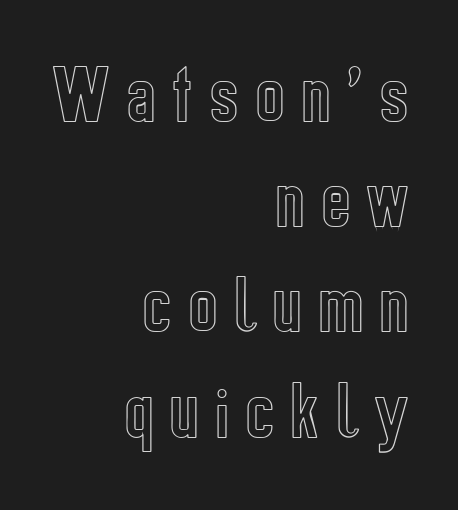
{"italic": "no", "width": "condensed", "x_height": "medium", "monospaced": "no", "underline": "no", "align": "right", "line_spacing": "normal", "line_spacing_ratio": 1.67, "letter_spacing": "wide", "letter_spacing_em": 0.25, "glyph_px": 63}
